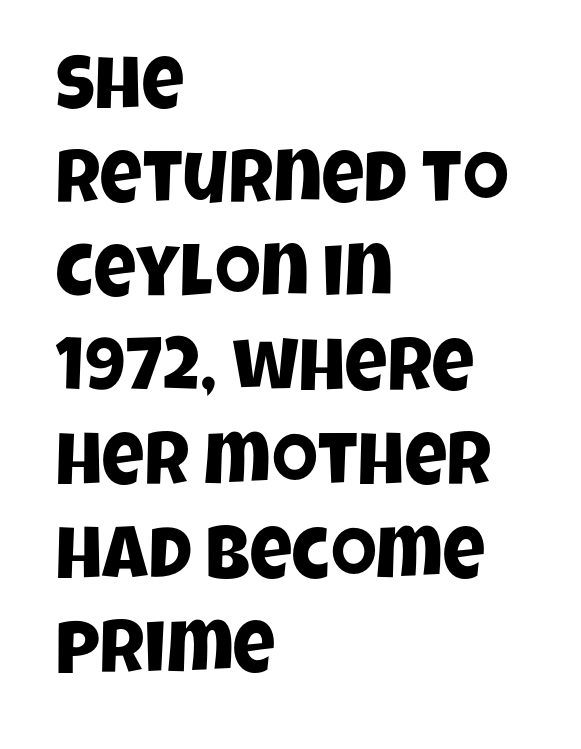
The gap between lines stays unmarked. Letter spacing: default. The letters advance in unequal steps, a hallmark of proportional type. You can tell from the bare stems that sans-serif type was used. The rendering anchors every line to the left-hand side.
